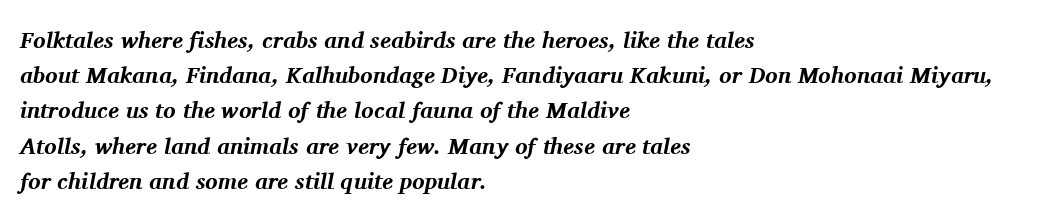
The rendering keeps characters at their native spacing. Emphasis by weight is at full strength: bold. The space directly below the letters is spotless. Each new line begins a customary step beneath the previous one.
